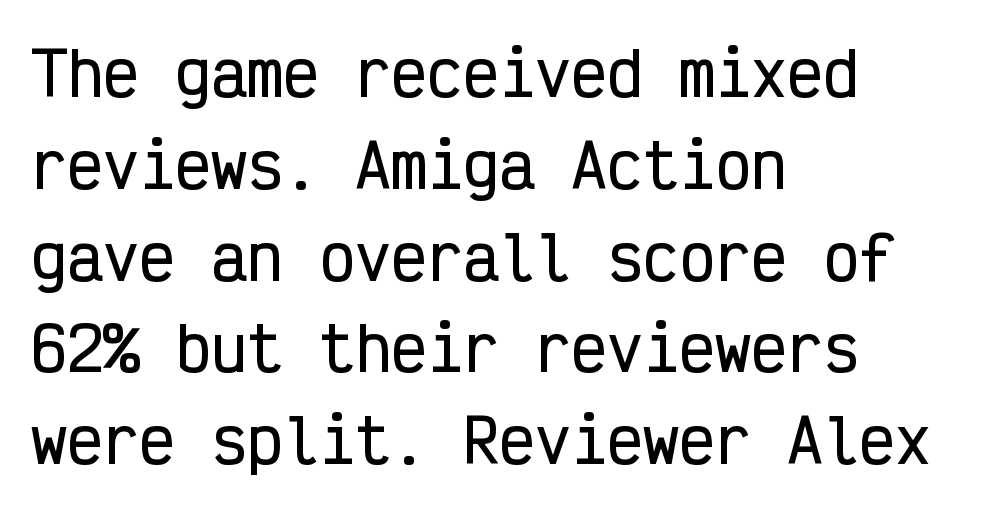
Q: Is the text italic (slanted)? A: No, it is upright.
Q: Is the typeface a serif or a sans-serif typeface? A: Sans-serif.
Q: Is the text underlined? A: No.
Q: How is the paragraph aligned? A: Left-aligned.
Q: Is the spacing between letters normal or unusually wide? A: Normal.
Q: Is the spacing between lines tight, normal or loose? A: Normal.
Q: Width (condensed, normal, or wide)? A: Condensed.
Q: Stroke contrast? A: Low.
Q: x-height? A: Medium.
Q: Monospaced? A: Yes.
